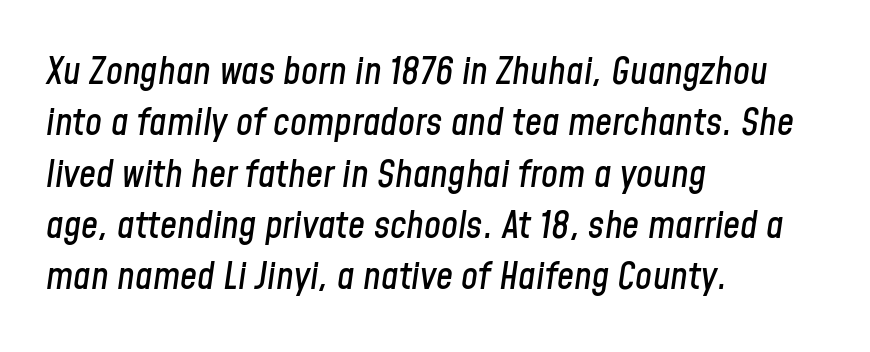
{"italic": "yes", "lean": "right", "slant_degrees": 8, "width": "condensed", "stroke_contrast": "low", "x_height": "medium", "monospaced": "no", "underline": "no", "align": "left", "line_spacing": "normal", "line_spacing_ratio": 1.35, "letter_spacing": "normal", "letter_spacing_em": 0.0, "glyph_px": 38}
